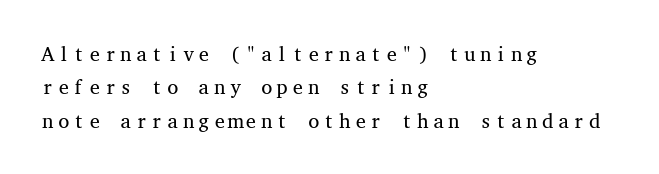
The image shows 20 px text type, upright; set left-aligned, normal line spacing (1.67x), normal letter spacing, not underlined.
